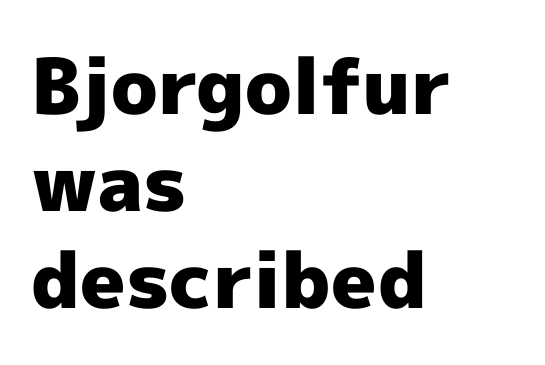
Descender tails drop into unmarked territory. One glance says typical: line gaps are just what's usual. A typesetter would call this proportional, since set widths differ per character. No italicization has been applied; the sample stays upright. Inter-character spacing is left at the font's built-in metrics. The text block is weighted toward the left margin, trailing off unevenly rightward.
